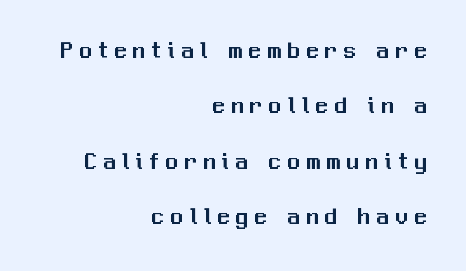
Compared with a flush-left layout, this one pins lines to the opposite, right side. Compared with typical paragraphs, the rows here are farther apart. The gap between lines stays unmarked. When letters stand straight like this, we call the style roman or upright. Display-style spreading of the glyphs; the letterfit is very open.
